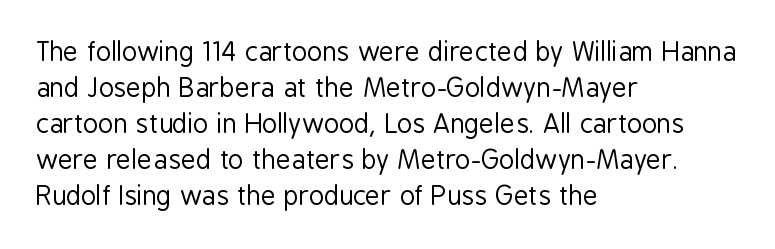
The image shows 26 px text type, upright; set left-aligned, normal line spacing (1.38x), normal letter spacing, not underlined.
